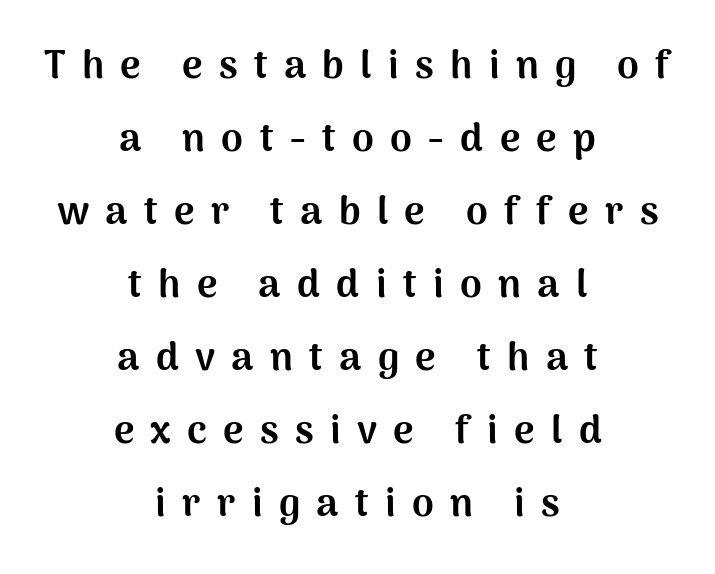
The image shows 39 px bold sans-serif type, upright; set centered, line spacing 1.87x, unusually wide letter spacing (+0.42 em), not underlined; medium stroke contrast and a medium x-height.
